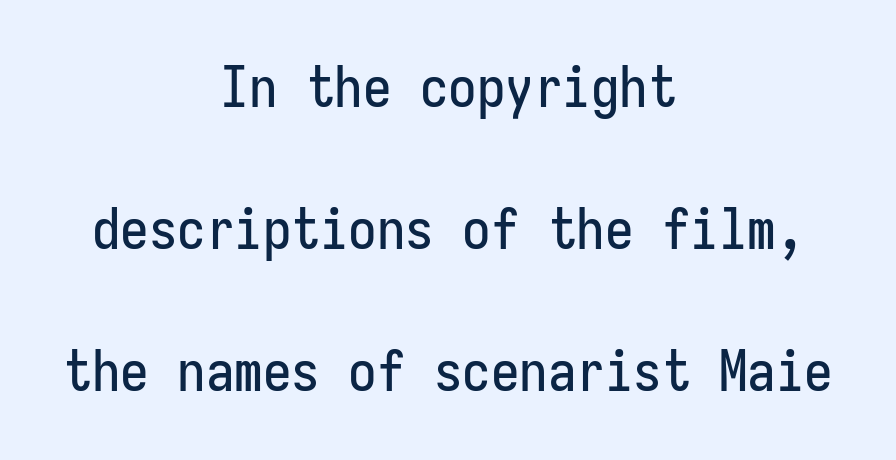
{"serif": "no", "italic": "no", "width": "condensed", "stroke_contrast": "low", "x_height": "medium", "monospaced": "yes", "underline": "no", "align": "center", "line_spacing": "loose", "line_spacing_ratio": 2.49, "letter_spacing": "normal", "letter_spacing_em": 0.0, "glyph_px": 57}
